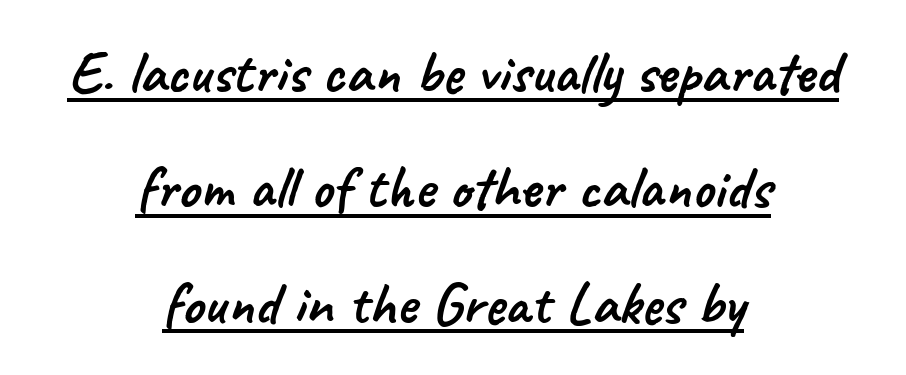
The image shows 61 px sans-serif type; set centered, line spacing 1.89x, normal letter spacing, underlined; low stroke contrast and a small x-height.
